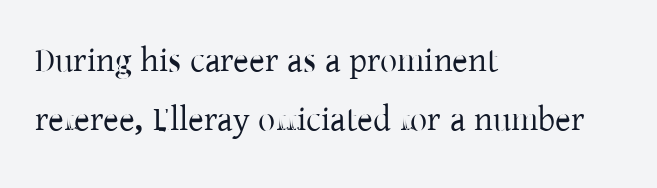
Q: Is the text italic (slanted)? A: No, it is upright.
Q: Is the typeface a serif or a sans-serif typeface? A: Serif.
Q: Is the text underlined? A: No.
Q: How is the paragraph aligned? A: Left-aligned.
Q: Is the spacing between letters normal or unusually wide? A: Normal.
Q: Width (condensed, normal, or wide)? A: Normal.
Q: Stroke contrast? A: Low.
Q: x-height? A: Medium.
Q: Monospaced? A: No.
